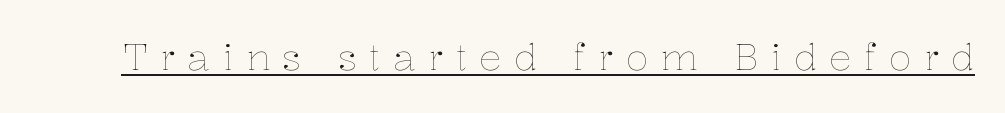
Q: Is the text bold? A: No.
Q: Is the text italic (slanted)? A: No, it is upright.
Q: Is the text underlined? A: Yes.
Q: Is the spacing between letters normal or unusually wide? A: Unusually wide.
Q: Width (condensed, normal, or wide)? A: Normal.
Q: Stroke contrast? A: Low.
Q: x-height? A: Medium.
Q: Monospaced? A: No.
